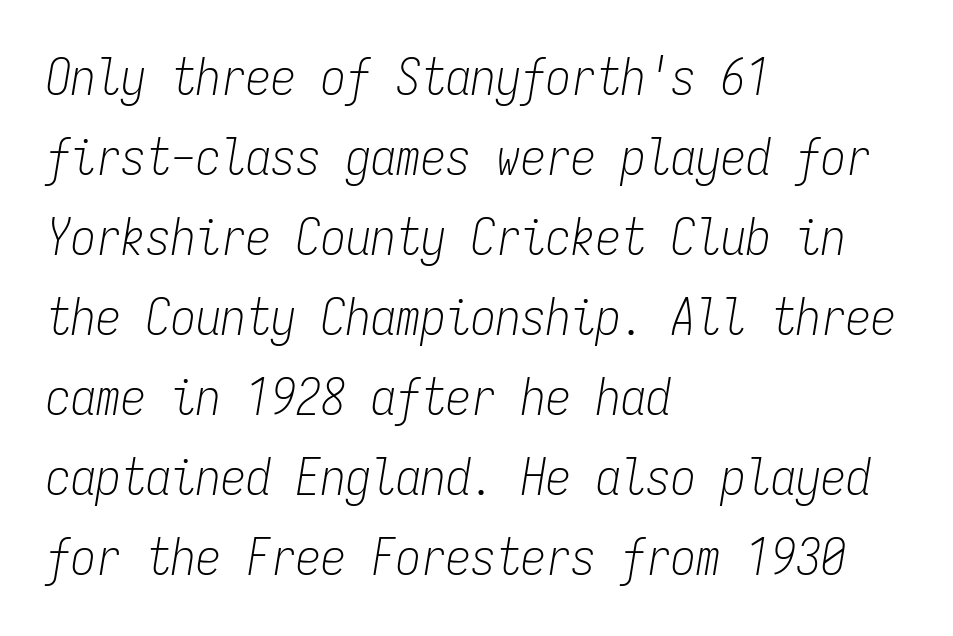
The image shows 50 px light, condensed type, italic (leaning right), monospaced; set left-aligned, normal line spacing (1.6x), normal letter spacing, not underlined; low stroke contrast and a medium x-height.
